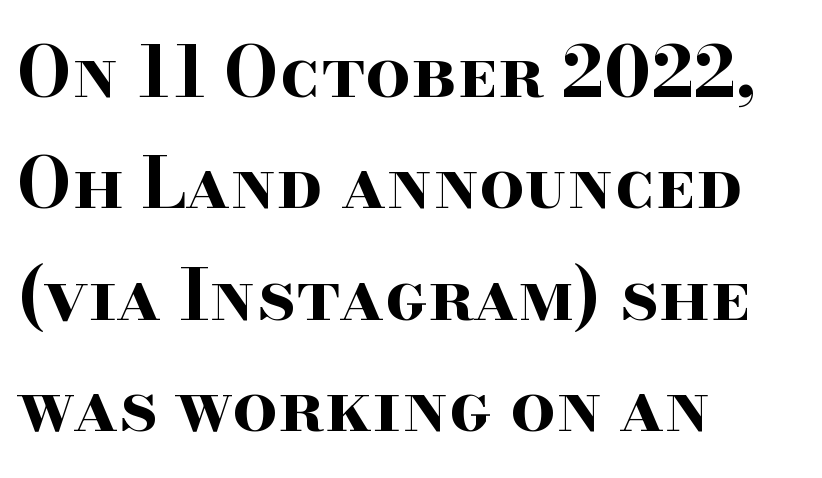
The image shows 71 px bold, wide serif type, upright; set left-aligned, normal line spacing (1.57x), normal letter spacing, not underlined; high stroke contrast and a small x-height.
